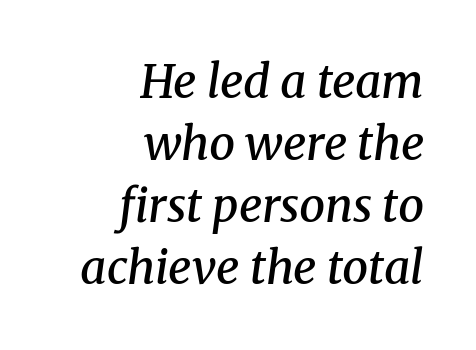
{"serif": "yes", "italic": "yes", "lean": "right", "slant_degrees": 8, "bold": "semi", "weight": "semibold", "width": "normal", "stroke_contrast": "medium", "x_height": "medium", "monospaced": "no", "underline": "no", "align": "right", "line_spacing": "normal", "line_spacing_ratio": 1.35, "letter_spacing": "normal", "letter_spacing_em": 0.0, "glyph_px": 46}
